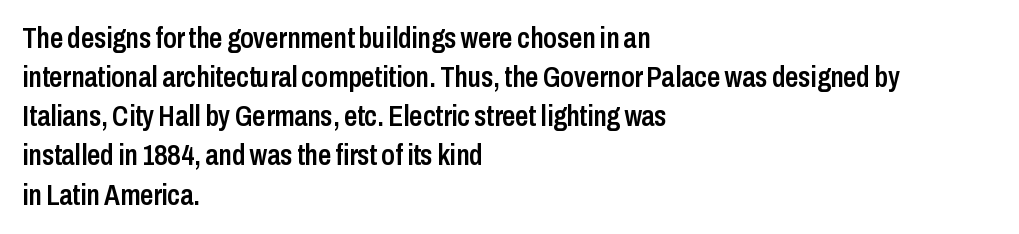
Examine the stroke ends and you'll find no serifs. Its strokes are somewhat broadened, the hallmark of semibold type. Glance below the letters and you will spot only blank space. The lines sit at an ordinary, default distance from one another. Notice how the stems are strictly vertical — no italics here. Is the letter spacing exaggerated? No — it looks like the ordinary default.
